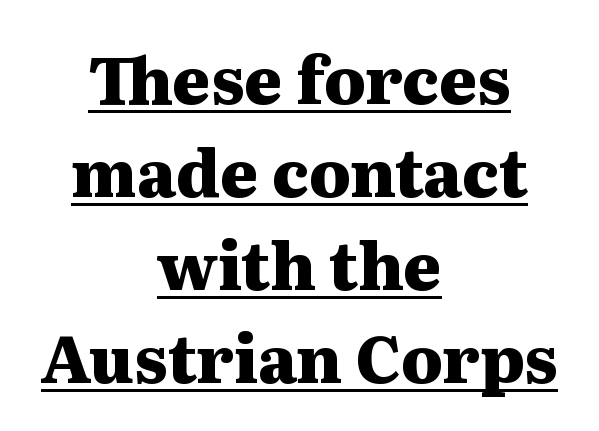
{"serif": "yes", "italic": "no", "bold": "yes", "weight": "heavy", "width": "wide", "stroke_contrast": "medium", "x_height": "medium", "monospaced": "no", "underline": "yes", "align": "center", "line_spacing": "normal", "line_spacing_ratio": 1.43, "letter_spacing": "normal", "letter_spacing_em": 0.0, "glyph_px": 65}
